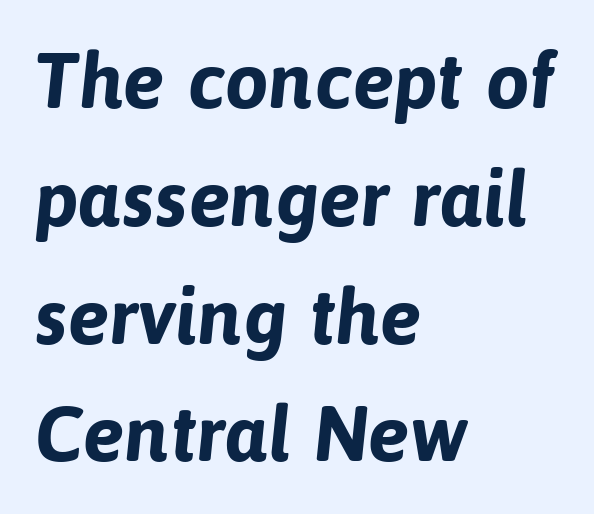
{"serif": "no", "bold": "yes", "weight": "bold", "width": "normal", "stroke_contrast": "low", "x_height": "medium", "monospaced": "no", "underline": "no", "align": "left", "line_spacing": "normal", "line_spacing_ratio": 1.51, "letter_spacing": "normal", "letter_spacing_em": 0.0, "glyph_px": 78}
